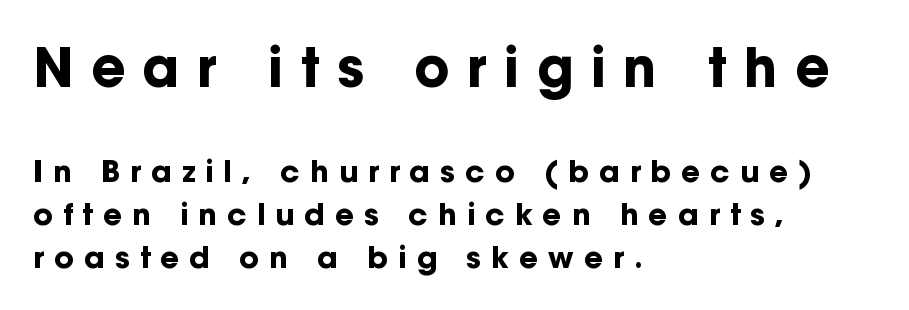
{"serif": "no", "italic": "no", "bold": "yes", "weight": "bold", "width": "normal", "stroke_contrast": "low", "x_height": "medium", "monospaced": "no", "underline": "no", "align": "left", "line_spacing": "normal", "line_spacing_ratio": 1.43, "letter_spacing": "wide", "letter_spacing_em": 0.33, "larger_block": "first", "size_ratio": 1.77, "glyph_px": 53}
